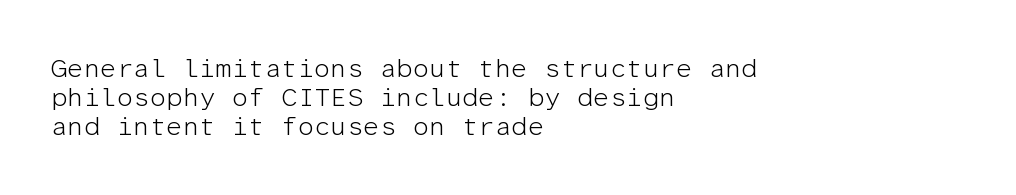
Q: Is the text bold? A: No.
Q: Is the text italic (slanted)? A: No, it is upright.
Q: Is the text underlined? A: No.
Q: How is the paragraph aligned? A: Left-aligned.
Q: Is the spacing between letters normal or unusually wide? A: Normal.
Q: Is the spacing between lines tight, normal or loose? A: Tight.
